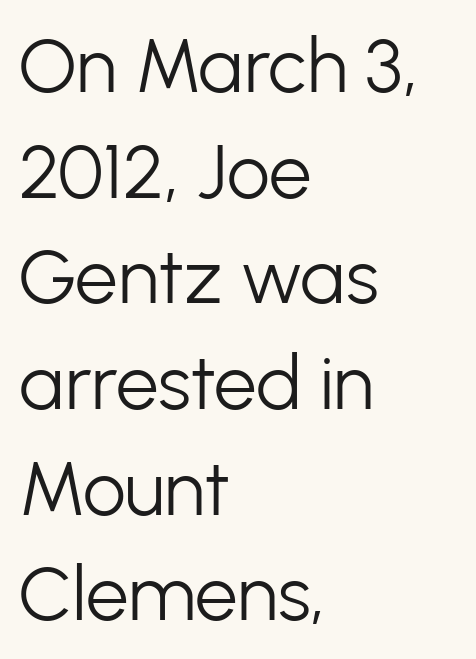
{"serif": "no", "italic": "no", "bold": "no", "weight": "light", "width": "normal", "stroke_contrast": "low", "x_height": "medium", "monospaced": "no", "underline": "no", "align": "left", "line_spacing": "normal", "line_spacing_ratio": 1.39, "letter_spacing": "normal", "letter_spacing_em": 0.0, "glyph_px": 76}
